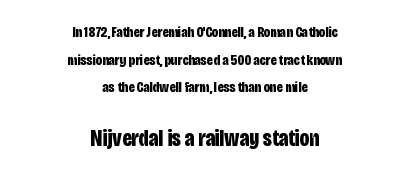
The image shows 23 px bold type, upright; set centered, line spacing 1.84x, normal letter spacing, not underlined; the second (bottom) block is 1.53x larger.
